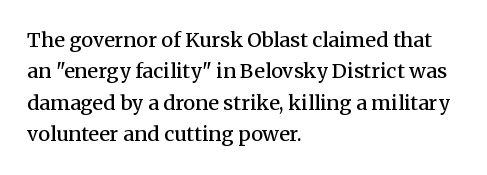
Q: Is the text bold? A: Semi-bold.
Q: Is the text italic (slanted)? A: No, it is upright.
Q: Is the text underlined? A: No.
Q: How is the paragraph aligned? A: Left-aligned.
Q: Is the spacing between letters normal or unusually wide? A: Normal.
Q: Is the spacing between lines tight, normal or loose? A: Normal.
